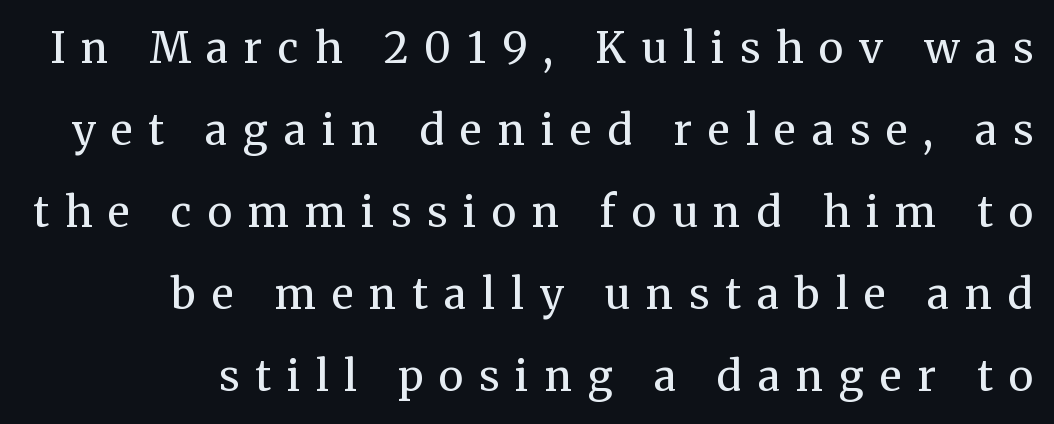
{"serif": "yes", "italic": "no", "bold": "no", "weight": "regular", "width": "normal", "stroke_contrast": "medium", "x_height": "medium", "monospaced": "no", "underline": "no", "line_spacing": "loose", "line_spacing_ratio": 1.95, "letter_spacing": "wide", "letter_spacing_em": 0.38, "glyph_px": 42}
